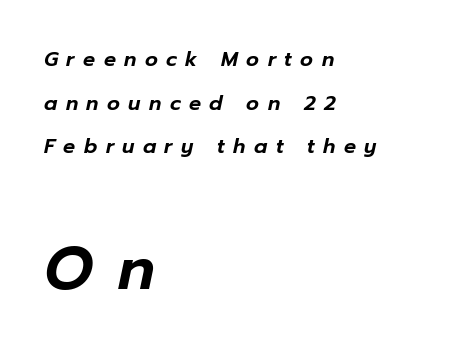
{"italic": "yes", "lean": "right", "slant_degrees": 12, "width": "normal", "stroke_contrast": "low", "x_height": "medium", "monospaced": "no", "underline": "no", "align": "left", "line_spacing": "loose", "line_spacing_ratio": 2.18, "letter_spacing": "wide", "letter_spacing_em": 0.42, "larger_block": "second", "size_ratio": 3.0, "glyph_px": 60}
